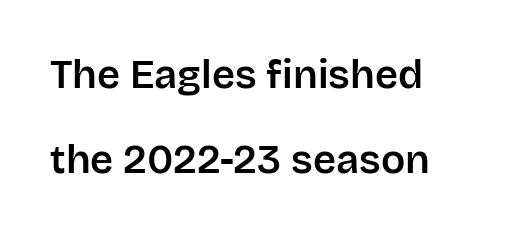
The image shows 40 px sans-serif type, upright; set loose line spacing (2.12x), normal letter spacing, not underlined; low stroke contrast and a large x-height.
